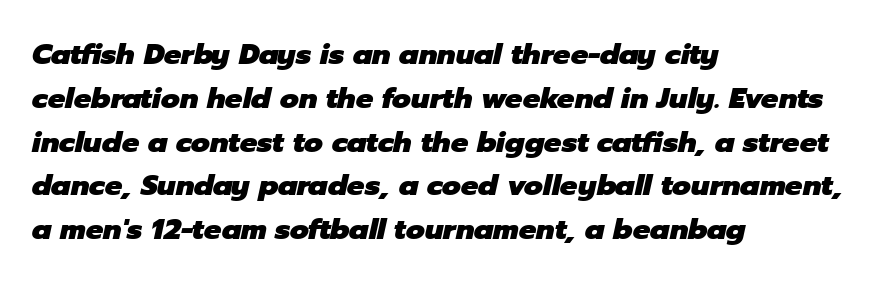
Q: Is the text bold? A: Yes.
Q: Is the text italic (slanted)? A: Yes, it leans right by about 12 degrees.
Q: Is the text underlined? A: No.
Q: How is the paragraph aligned? A: Left-aligned.
Q: Is the spacing between letters normal or unusually wide? A: Normal.
Q: Is the spacing between lines tight, normal or loose? A: Normal.
Q: Width (condensed, normal, or wide)? A: Normal.
Q: Stroke contrast? A: Low.
Q: x-height? A: Medium.
Q: Monospaced? A: No.
